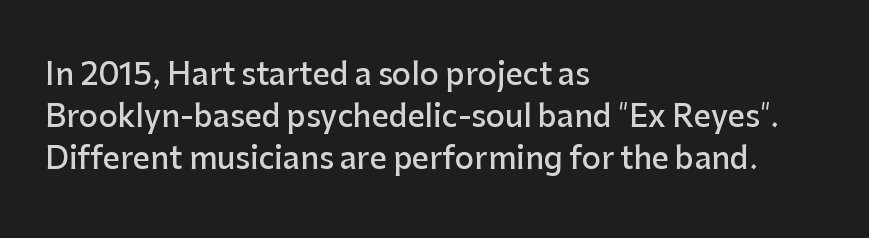
{"serif": "no", "italic": "no", "bold": "semi", "weight": "semibold", "width": "normal", "stroke_contrast": "low", "x_height": "medium", "monospaced": "no", "underline": "no", "align": "left", "line_spacing": "normal", "line_spacing_ratio": 1.4, "letter_spacing": "normal", "letter_spacing_em": 0.0, "glyph_px": 30}
